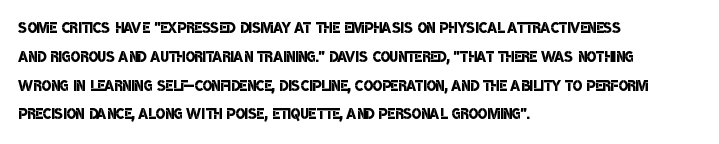
{"bold": "semi", "underline": "no", "align": "left", "line_spacing": "normal", "line_spacing_ratio": 1.44, "letter_spacing": "normal", "letter_spacing_em": 0.0, "glyph_px": 20}
